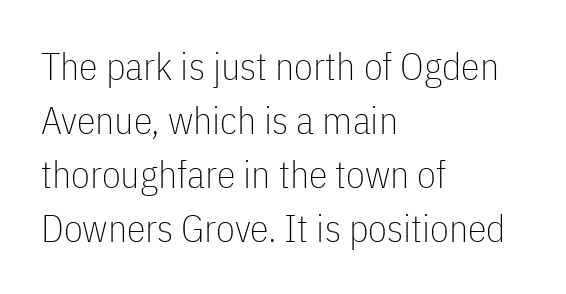
The image shows 38 px thin, condensed sans-serif type, upright; set left-aligned, normal line spacing (1.42x), normal letter spacing, not underlined; low stroke contrast and a medium x-height.
